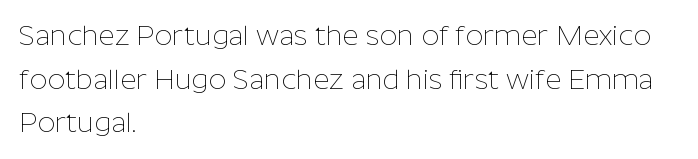
The image shows 28 px thin sans-serif type, upright; set left-aligned, normal line spacing (1.56x), normal letter spacing, not underlined; low stroke contrast and a medium x-height.
